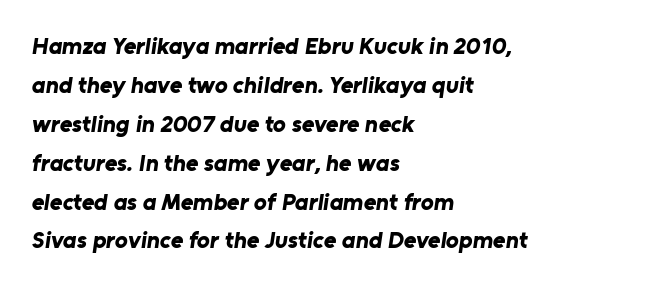
Q: Is the text bold? A: Yes.
Q: Is the text underlined? A: No.
Q: How is the paragraph aligned? A: Left-aligned.
Q: Is the spacing between letters normal or unusually wide? A: Normal.
Q: Is the spacing between lines tight, normal or loose? A: Normal.
